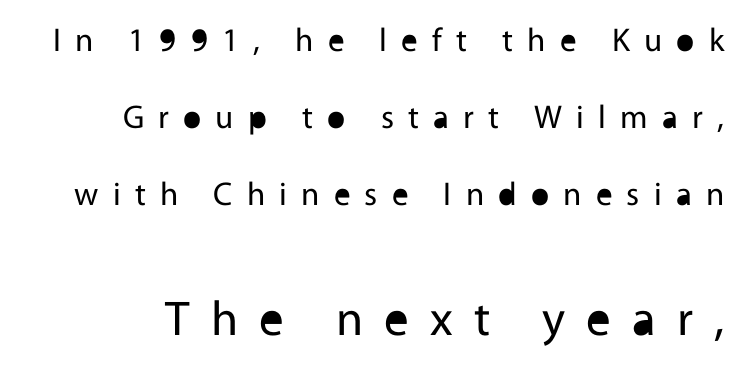
Q: Is the text bold? A: No.
Q: Is the text italic (slanted)? A: No, it is upright.
Q: Is the typeface a serif or a sans-serif typeface? A: Sans-serif.
Q: Is the text underlined? A: No.
Q: Is the spacing between letters normal or unusually wide? A: Unusually wide.
Q: Is the spacing between lines tight, normal or loose? A: Loose.
Q: Which block of text is set in a larger size, the first (top) or the second (bottom)? A: The second (bottom) one.
Q: Width (condensed, normal, or wide)? A: Normal.
Q: x-height? A: Medium.
Q: Monospaced? A: No.
